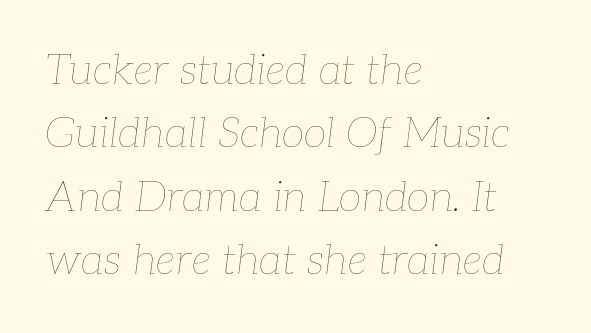
The image shows 42 px thin type, italic (leaning right); set left-aligned, normal line spacing (1.51x), normal letter spacing, not underlined; low stroke contrast and a medium x-height.
